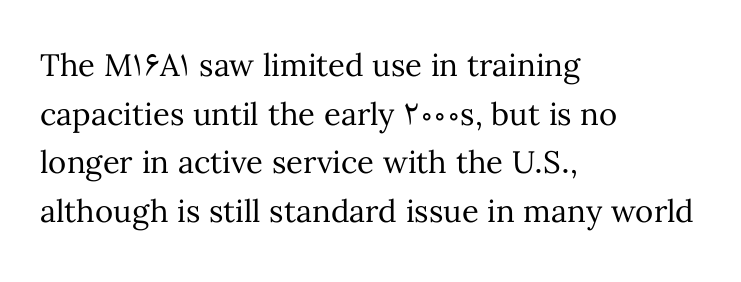
Ordinary non-slanted type is in use. In terms of leading, this rendering sits right in the middle. Each row of text sits above clean, open space. Look at the tracking — it's just the regular setting, nothing added.
